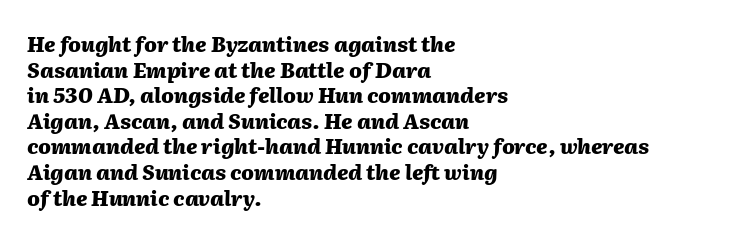
Underlining? Definitely not there. There is no visible air inserted between adjacent glyphs. Yep, that's italic — everything's leaning. The rag falls on the right side of this text block. Bold? Absolutely — the strokes are thick and heavy.
